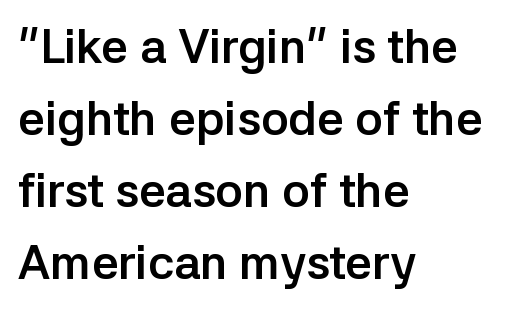
Where is the straight margin? On the left. Does the lettering tilt? It doesn't — this is upright. Chunky letters — that's bold for sure. The zone under the glyphs is completely vacant. The passage shown has conventional tracking throughout.
